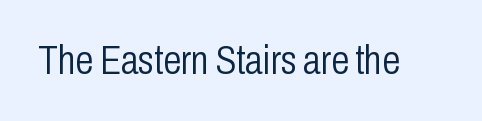
Q: Is the text bold? A: No.
Q: Is the text italic (slanted)? A: No, it is upright.
Q: Is the typeface a serif or a sans-serif typeface? A: Sans-serif.
Q: Is the text underlined? A: No.
Q: Is the spacing between letters normal or unusually wide? A: Normal.
Q: Width (condensed, normal, or wide)? A: Condensed.
Q: Stroke contrast? A: Low.
Q: x-height? A: Medium.
Q: Monospaced? A: No.
